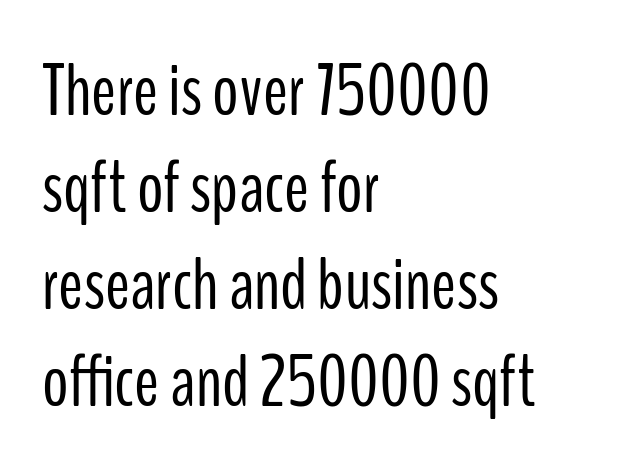
Q: Is the text bold? A: No.
Q: Is the text italic (slanted)? A: No, it is upright.
Q: Is the typeface a serif or a sans-serif typeface? A: Sans-serif.
Q: Is the text underlined? A: No.
Q: How is the paragraph aligned? A: Left-aligned.
Q: Is the spacing between letters normal or unusually wide? A: Normal.
Q: Is the spacing between lines tight, normal or loose? A: Normal.
Q: Width (condensed, normal, or wide)? A: Condensed.
Q: Stroke contrast? A: Low.
Q: x-height? A: Medium.
Q: Monospaced? A: No.
